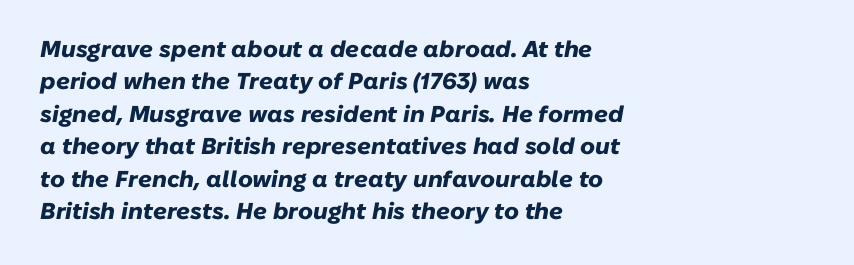
Q: Is the text bold? A: Yes.
Q: Is the text italic (slanted)? A: Yes, it leans right by about 10 degrees.
Q: Is the text underlined? A: No.
Q: How is the paragraph aligned? A: Left-aligned.
Q: Is the spacing between letters normal or unusually wide? A: Normal.
Q: Is the spacing between lines tight, normal or loose? A: Normal.
